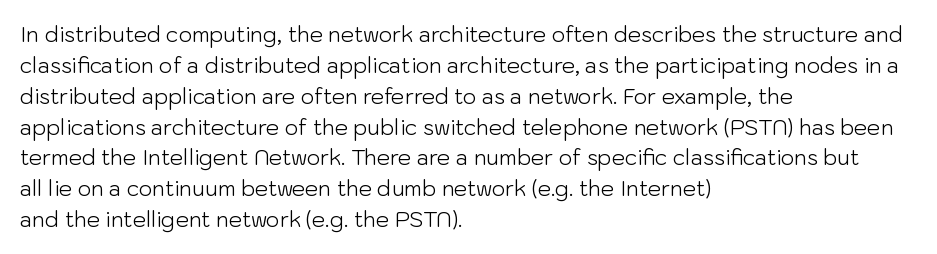
The image shows 21 px text type, upright; set left-aligned, normal line spacing (1.47x), normal letter spacing, not underlined.
